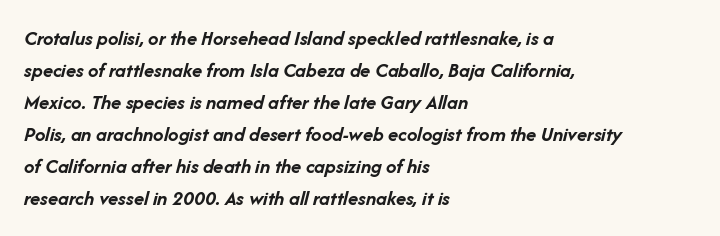
The tracking reads as untouched default to a designer's eye. The text carries the slant typical of an italic or oblique font. Vertical spacing — default. Clear beneath every line of the passage. The compositor pushed each line to the left boundary.
